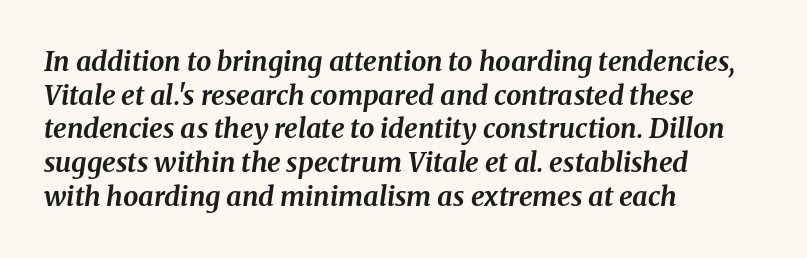
The image shows 27 px bold type, italic (leaning right); set left-aligned, normal line spacing (1.25x), normal letter spacing, not underlined.
